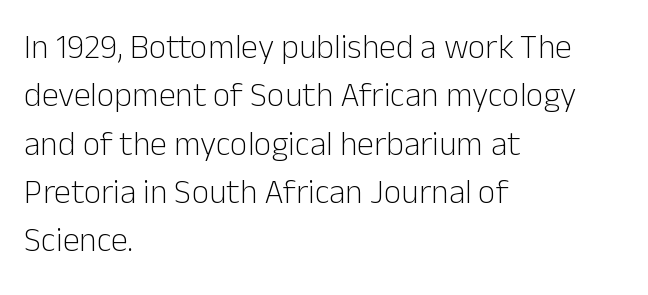
Q: Is the text bold? A: No.
Q: Is the text italic (slanted)? A: No, it is upright.
Q: Is the typeface a serif or a sans-serif typeface? A: Sans-serif.
Q: Is the text underlined? A: No.
Q: How is the paragraph aligned? A: Left-aligned.
Q: Is the spacing between letters normal or unusually wide? A: Normal.
Q: Is the spacing between lines tight, normal or loose? A: Normal.
Q: Width (condensed, normal, or wide)? A: Normal.
Q: Stroke contrast? A: Low.
Q: x-height? A: Medium.
Q: Monospaced? A: No.
